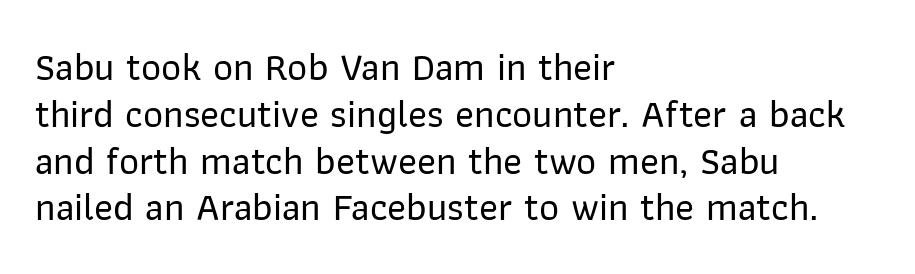
Q: Is the text italic (slanted)? A: No, it is upright.
Q: Is the typeface a serif or a sans-serif typeface? A: Sans-serif.
Q: Is the text underlined? A: No.
Q: How is the paragraph aligned? A: Left-aligned.
Q: Is the spacing between letters normal or unusually wide? A: Normal.
Q: Width (condensed, normal, or wide)? A: Normal.
Q: Stroke contrast? A: Low.
Q: x-height? A: Medium.
Q: Monospaced? A: No.
